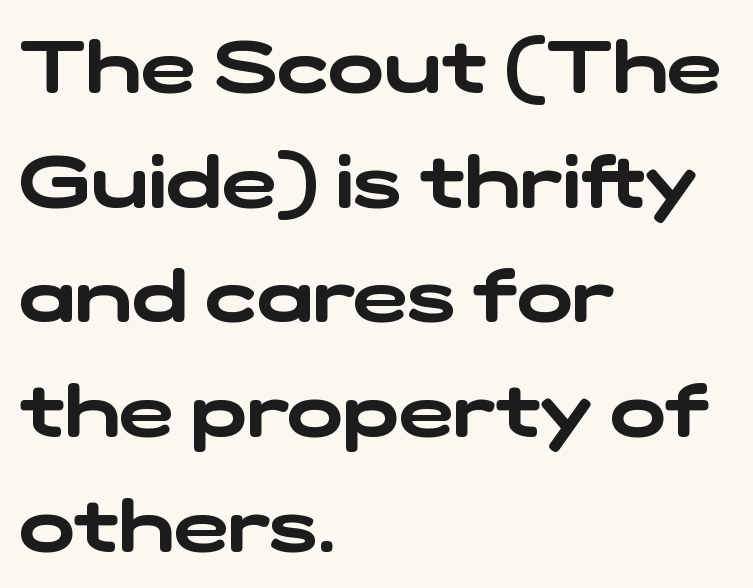
Nothing unusual about the tracking: characters are spaced as the font intends. Normally led — the rows are evenly, conventionally spaced. Where is the straight margin? On the left. Here the designer chose a conventional face with non-uniform glyph widths. Nope, no serifs anywhere on these letters.
